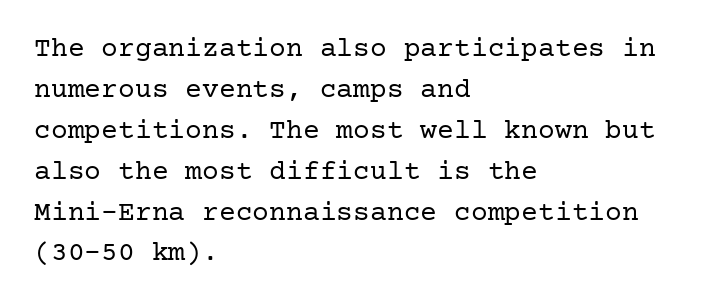
Each new line begins a customary step beneath the previous one. The lettering holds an erect, upright posture throughout. To sum up the face: it has serifs. The passage is arranged the way most books set body copy — flush left. The gaps between neighbouring characters are ordinary and unremarkable.
